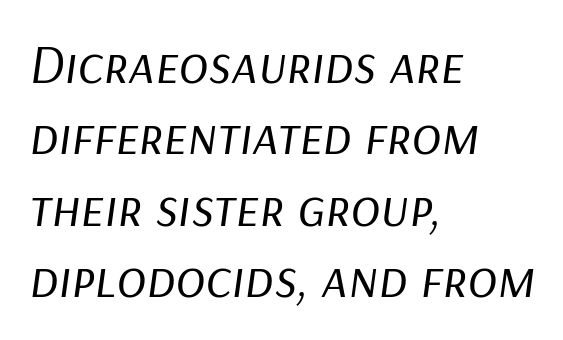
The image shows 55 px regular-weight type, italic (leaning right); set left-aligned, normal line spacing (1.3x), normal letter spacing, not underlined; low stroke contrast and a medium x-height.
